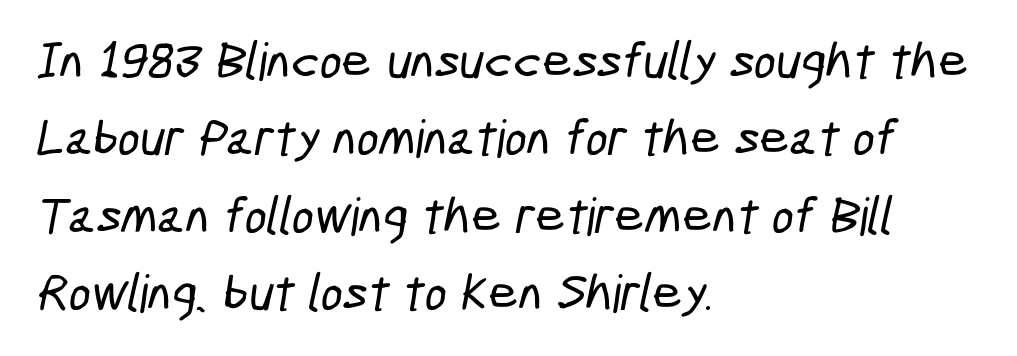
{"serif": "no", "width": "condensed", "stroke_contrast": "low", "x_height": "medium", "monospaced": "no", "underline": "no", "align": "left", "line_spacing": "normal", "line_spacing_ratio": 1.49, "letter_spacing": "normal", "letter_spacing_em": 0.0, "glyph_px": 52}
